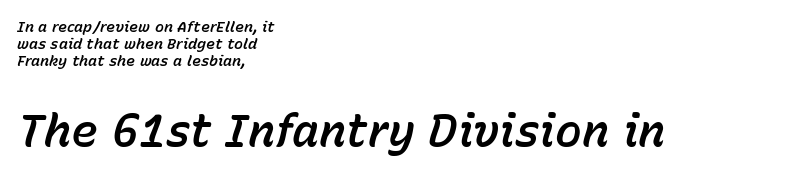
Q: Is the text italic (slanted)? A: Yes, it leans right by about 15 degrees.
Q: Is the text underlined? A: No.
Q: How is the paragraph aligned? A: Left-aligned.
Q: Is the spacing between letters normal or unusually wide? A: Normal.
Q: Is the spacing between lines tight, normal or loose? A: Tight.
Q: Which block of text is set in a larger size, the first (top) or the second (bottom)? A: The second (bottom) one.
Q: Width (condensed, normal, or wide)? A: Normal.
Q: Stroke contrast? A: Low.
Q: x-height? A: Medium.
Q: Monospaced? A: No.
